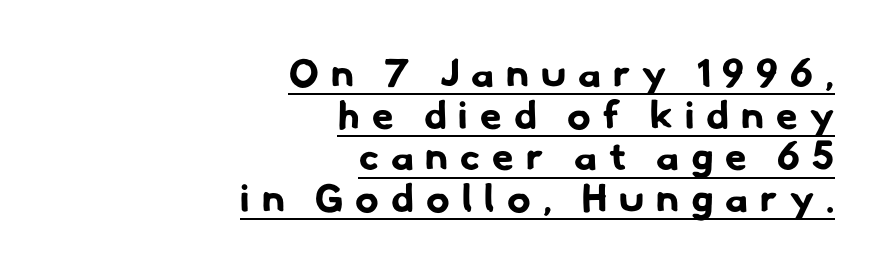
Q: Is the text bold? A: Yes.
Q: Is the typeface a serif or a sans-serif typeface? A: Sans-serif.
Q: Is the text underlined? A: Yes.
Q: How is the paragraph aligned? A: Right-aligned.
Q: Is the spacing between letters normal or unusually wide? A: Unusually wide.
Q: Is the spacing between lines tight, normal or loose? A: Tight.
Q: Width (condensed, normal, or wide)? A: Normal.
Q: Stroke contrast? A: Low.
Q: x-height? A: Small.
Q: Monospaced? A: No.
